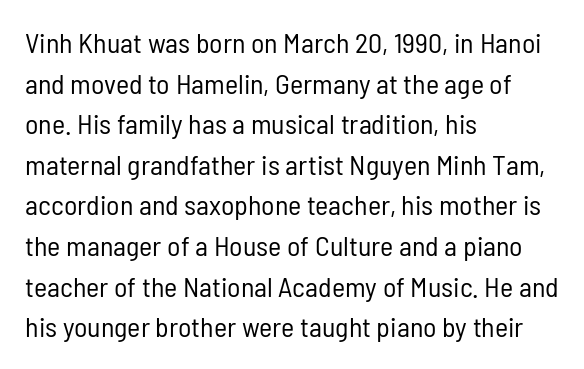
The image shows 28 px regular-weight, condensed sans-serif type, upright; set left-aligned, normal line spacing (1.45x), normal letter spacing, not underlined; low stroke contrast and a medium x-height.
